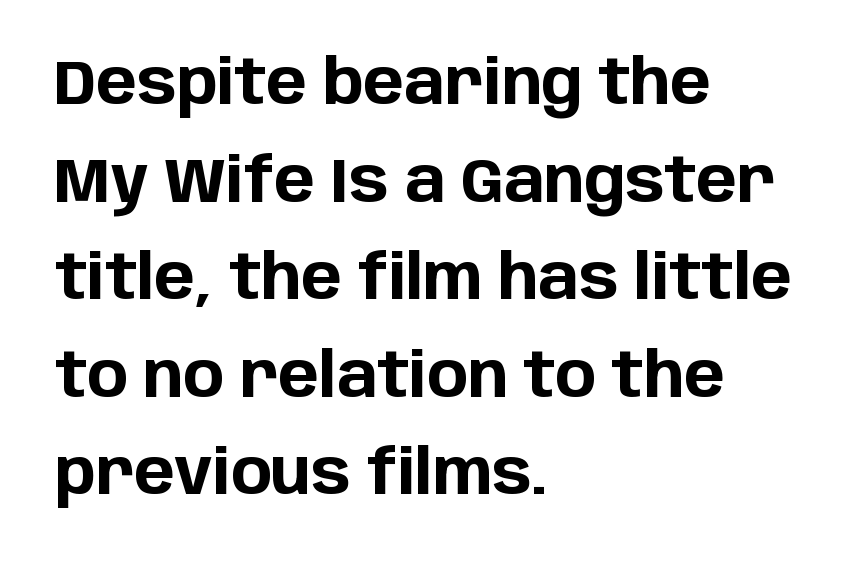
{"serif": "no", "italic": "no", "bold": "yes", "weight": "bold", "width": "normal", "stroke_contrast": "low", "x_height": "large", "monospaced": "no", "underline": "no", "align": "left", "line_spacing": "normal", "line_spacing_ratio": 1.6, "letter_spacing": "normal", "letter_spacing_em": 0.0, "glyph_px": 61}
